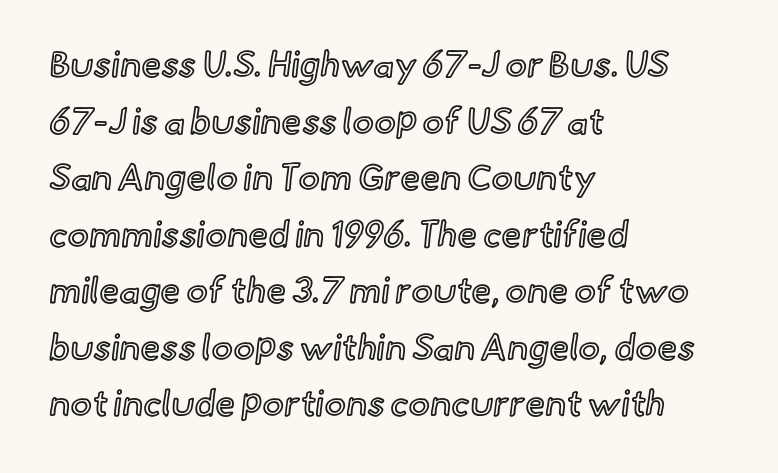
The setting favours the left margin, as ordinary paragraphs usually do. Unmarked baselines from the first word to the last. The designer left line spacing at the default. Is this a fixed-width face? No — the glyphs have proportional, varying widths. The horizontal fit of the characters is conventional and even.
